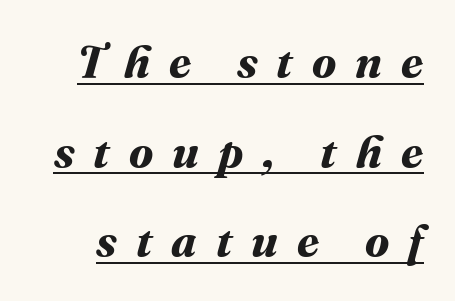
The image shows 45 px bold type; set loose line spacing (1.99x), unusually wide letter spacing (+0.42 em), underlined; medium stroke contrast and a medium x-height.
